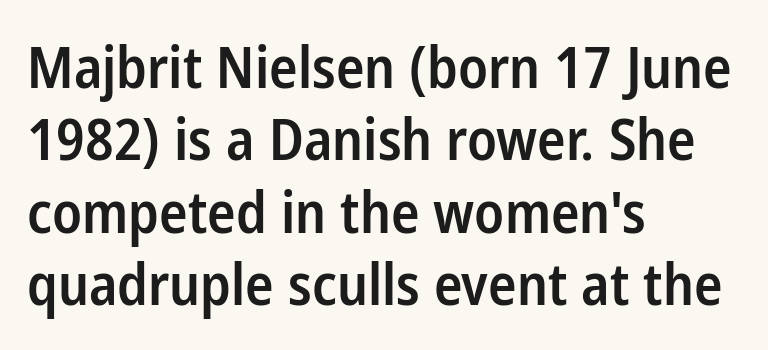
{"serif": "no", "italic": "no", "bold": "semi", "weight": "semibold", "width": "condensed", "stroke_contrast": "low", "x_height": "medium", "monospaced": "no", "underline": "no", "align": "left", "line_spacing": "normal", "line_spacing_ratio": 1.27, "letter_spacing": "normal", "letter_spacing_em": 0.0, "glyph_px": 57}
